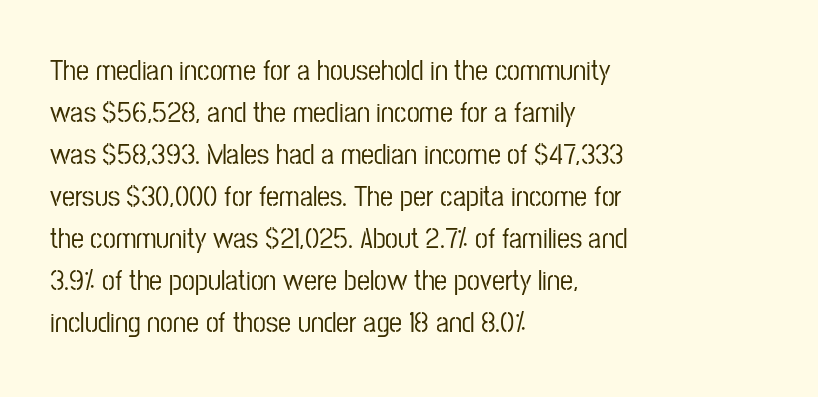
{"serif": "no", "italic": "no", "width": "condensed", "stroke_contrast": "low", "x_height": "medium", "monospaced": "no", "underline": "no", "align": "left", "line_spacing": "normal", "line_spacing_ratio": 1.45, "letter_spacing": "normal", "letter_spacing_em": 0.0, "glyph_px": 29}
